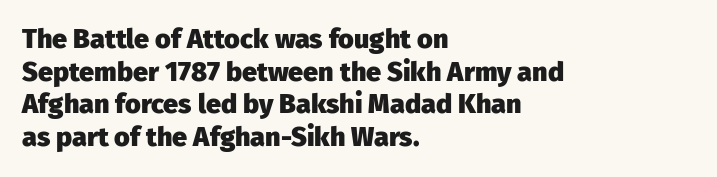
The image shows 27 px bold type, upright; set left-aligned, line spacing 1.21x, normal letter spacing, not underlined.
